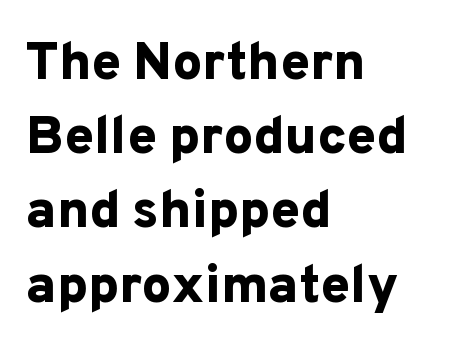
Q: Is the text bold? A: Yes.
Q: Is the text italic (slanted)? A: No, it is upright.
Q: Is the typeface a serif or a sans-serif typeface? A: Sans-serif.
Q: Is the text underlined? A: No.
Q: How is the paragraph aligned? A: Left-aligned.
Q: Is the spacing between letters normal or unusually wide? A: Normal.
Q: Is the spacing between lines tight, normal or loose? A: Normal.
Q: Width (condensed, normal, or wide)? A: Normal.
Q: Stroke contrast? A: Low.
Q: x-height? A: Medium.
Q: Monospaced? A: No.
